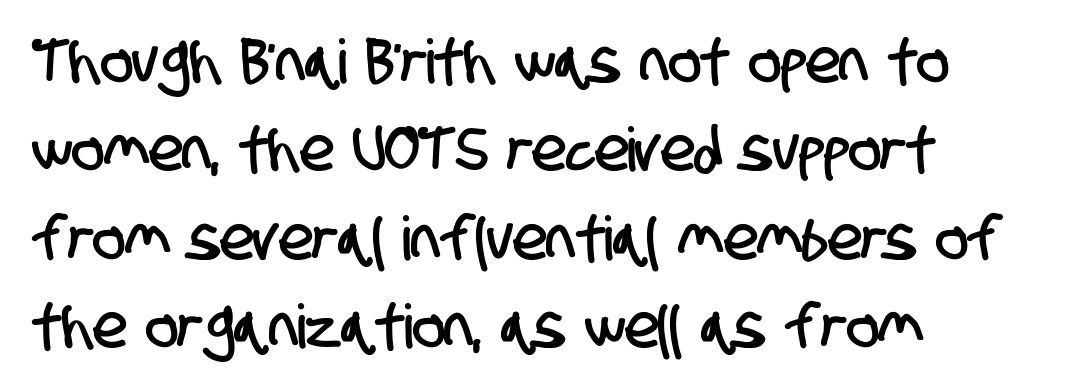
Q: Is the typeface a serif or a sans-serif typeface? A: Sans-serif.
Q: Is the text underlined? A: No.
Q: How is the paragraph aligned? A: Left-aligned.
Q: Is the spacing between letters normal or unusually wide? A: Normal.
Q: Is the spacing between lines tight, normal or loose? A: Normal.
Q: Width (condensed, normal, or wide)? A: Condensed.
Q: Stroke contrast? A: Low.
Q: x-height? A: Large.
Q: Monospaced? A: No.
